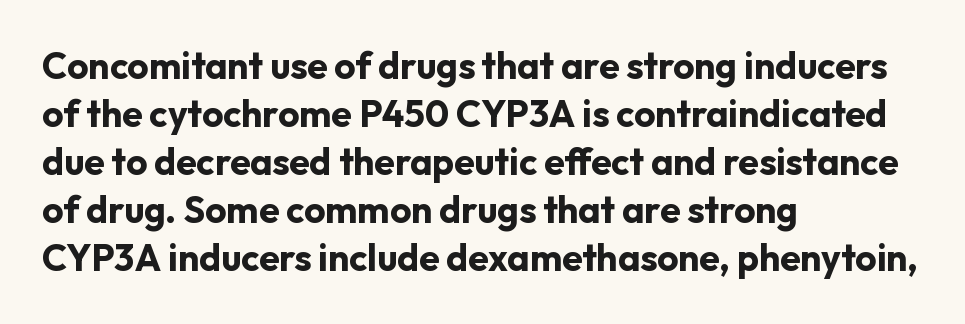
Bold? Absolutely — the strokes are thick and heavy. Each new line begins a customary step beneath the previous one. This sample has the flowing, uneven cadence of proportional lettering. The type family on display is of the sans-serif kind. All the whitespace from short lines collects on the right. Inter-character spacing is left at the font's built-in metrics.
